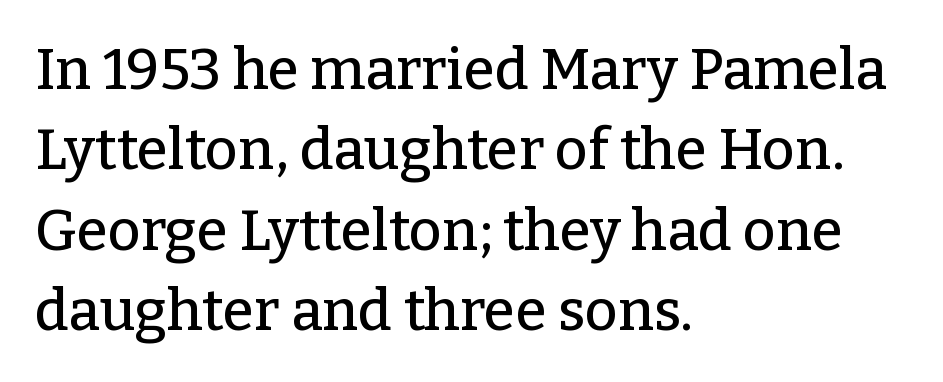
Q: Is the text italic (slanted)? A: No, it is upright.
Q: Is the typeface a serif or a sans-serif typeface? A: Serif.
Q: Is the text underlined? A: No.
Q: How is the paragraph aligned? A: Left-aligned.
Q: Is the spacing between letters normal or unusually wide? A: Normal.
Q: Is the spacing between lines tight, normal or loose? A: Normal.
Q: Width (condensed, normal, or wide)? A: Normal.
Q: Stroke contrast? A: Low.
Q: x-height? A: Medium.
Q: Monospaced? A: No.
